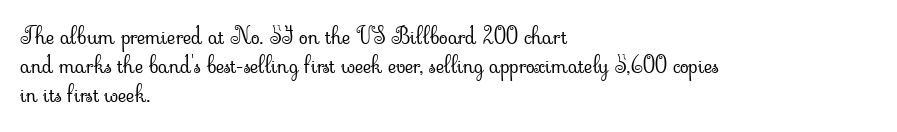
Q: Is the text bold? A: No.
Q: Is the text italic (slanted)? A: No, it is upright.
Q: Is the text underlined? A: No.
Q: How is the paragraph aligned? A: Left-aligned.
Q: Is the spacing between letters normal or unusually wide? A: Normal.
Q: Is the spacing between lines tight, normal or loose? A: Normal.
